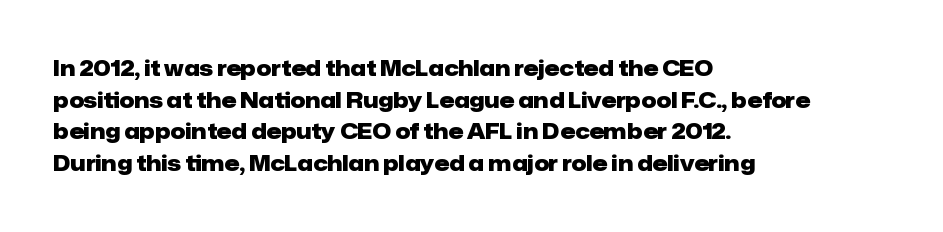
Q: Is the text bold? A: Yes.
Q: Is the text italic (slanted)? A: No, it is upright.
Q: Is the text underlined? A: No.
Q: How is the paragraph aligned? A: Left-aligned.
Q: Is the spacing between letters normal or unusually wide? A: Normal.
Q: Is the spacing between lines tight, normal or loose? A: Normal.
